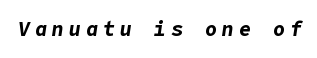
The image shows 20 px bold type, italic (leaning right); set unusually wide letter spacing (+0.25 em), not underlined.
